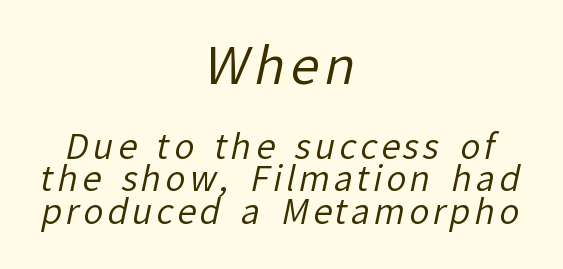
Q: Is the text bold? A: No.
Q: Is the typeface a serif or a sans-serif typeface? A: Sans-serif.
Q: Is the text underlined? A: No.
Q: How is the paragraph aligned? A: Centered.
Q: Is the spacing between lines tight, normal or loose? A: Tight.
Q: Which block of text is set in a larger size, the first (top) or the second (bottom)? A: The first (top) one.
Q: Width (condensed, normal, or wide)? A: Normal.
Q: Stroke contrast? A: Low.
Q: x-height? A: Medium.
Q: Monospaced? A: No.
